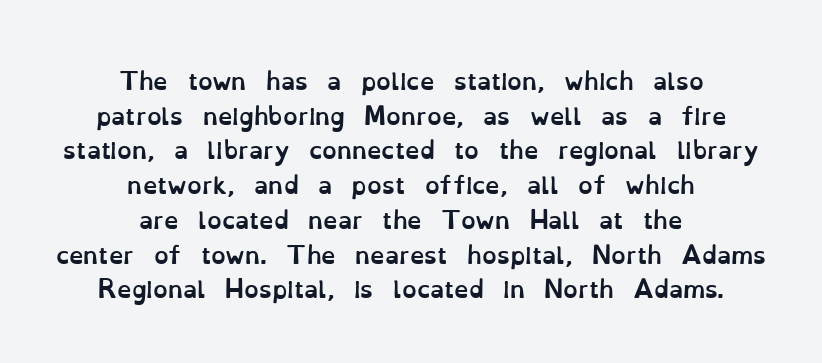
Q: Is the text bold? A: Yes.
Q: Is the text italic (slanted)? A: No, it is upright.
Q: Is the text underlined? A: No.
Q: How is the paragraph aligned? A: Centered.
Q: Is the spacing between letters normal or unusually wide? A: Normal.
Q: Is the spacing between lines tight, normal or loose? A: Normal.
